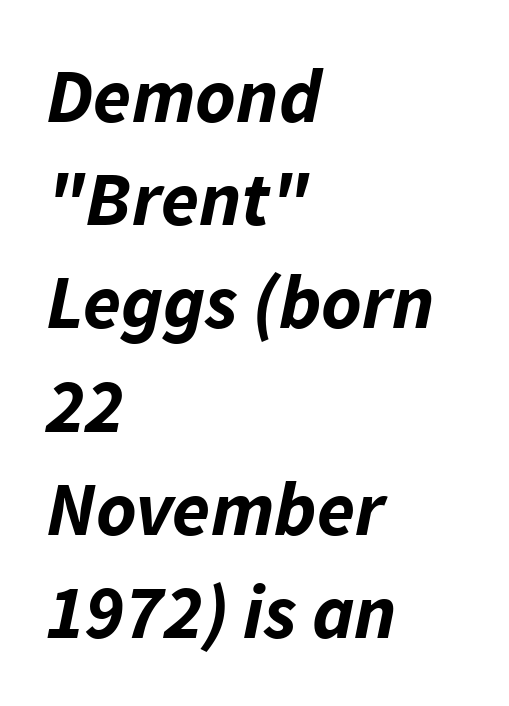
{"italic": "yes", "lean": "right", "slant_degrees": 11, "bold": "yes", "weight": "bold", "width": "normal", "stroke_contrast": "low", "x_height": "medium", "monospaced": "no", "underline": "no", "align": "left", "line_spacing": "normal", "line_spacing_ratio": 1.34, "letter_spacing": "normal", "letter_spacing_em": 0.0, "glyph_px": 77}
